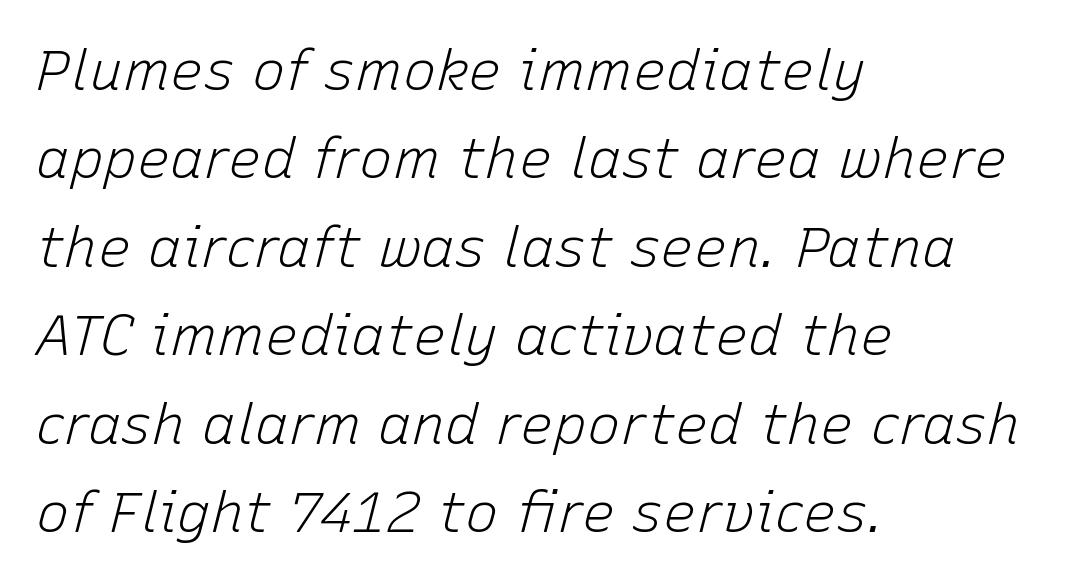
Compared with typical paragraphs, the rows here are spaced about the same. The compositor pushed each line to the left boundary. Between one letter and the next there's only the usual sliver of space. You could not count columns in this text — the font is proportionally spaced. The rendering applies a slant to the glyphs. Words float on clear page, feet unadorned.
